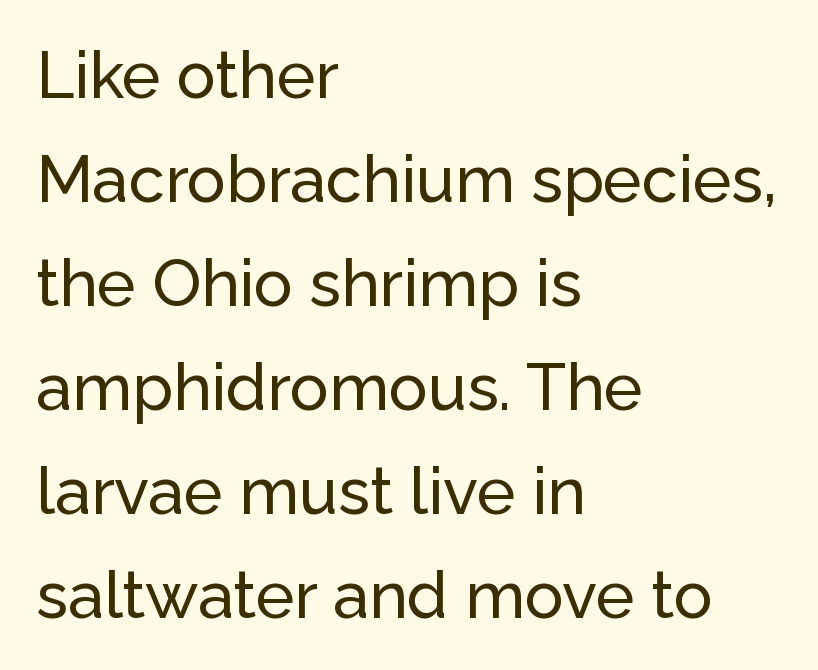
Is this a sans? Yes — the strokes have no serifs. This rendering features lettering with no underline. Every row of glyphs begins at an identical x-position on the left. A typesetter would call this zero additional tracking. Note the varied advance widths — an 'i' is clearly narrower than an 'm'. Interline gaps are of average width in this sample.
